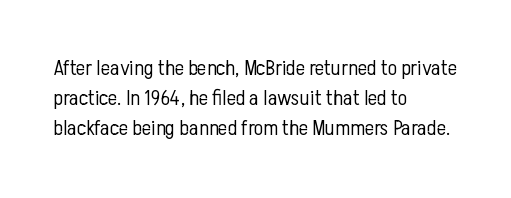
The letterforms sit shoulder to shoulder at normal distance. The space directly below the letters is spotless. Counters stay open thanks to moderate or lighter strokes. The vertical gap from one line to the next is medium. Ascenders rise straight up at ninety degrees. The ragged edge is on the right, which tells us the setting is flush left.
